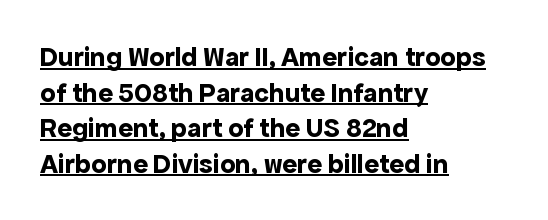
{"serif": "no", "italic": "no", "bold": "yes", "weight": "bold", "width": "normal", "x_height": "medium", "monospaced": "no", "underline": "yes", "align": "left", "line_spacing": "normal", "line_spacing_ratio": 1.27, "letter_spacing": "normal", "letter_spacing_em": 0.0, "glyph_px": 28}
